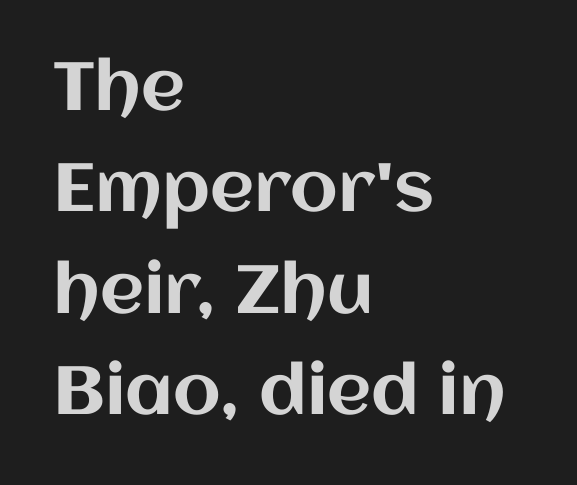
The rows are spaced the way most documents space them. Note the varied advance widths — an 'i' is clearly narrower than an 'm'. The paragraph has a hard left edge and a soft right edge. Beneath every word, the page is bare. What stands out about the letter spacing? Nothing — it is the standard amount.
